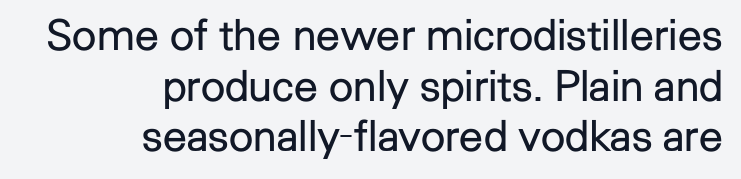
Q: Is the text bold? A: No.
Q: Is the text italic (slanted)? A: No, it is upright.
Q: Is the typeface a serif or a sans-serif typeface? A: Sans-serif.
Q: Is the text underlined? A: No.
Q: How is the paragraph aligned? A: Right-aligned.
Q: Is the spacing between letters normal or unusually wide? A: Normal.
Q: Width (condensed, normal, or wide)? A: Normal.
Q: Stroke contrast? A: Low.
Q: x-height? A: Medium.
Q: Monospaced? A: No.
